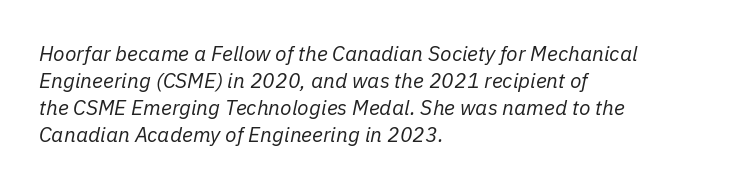
{"italic": "yes", "lean": "right", "slant_degrees": 11, "bold": "no", "underline": "no", "align": "left", "line_spacing": "normal", "line_spacing_ratio": 1.29, "letter_spacing": "normal", "letter_spacing_em": 0.0, "glyph_px": 21}
